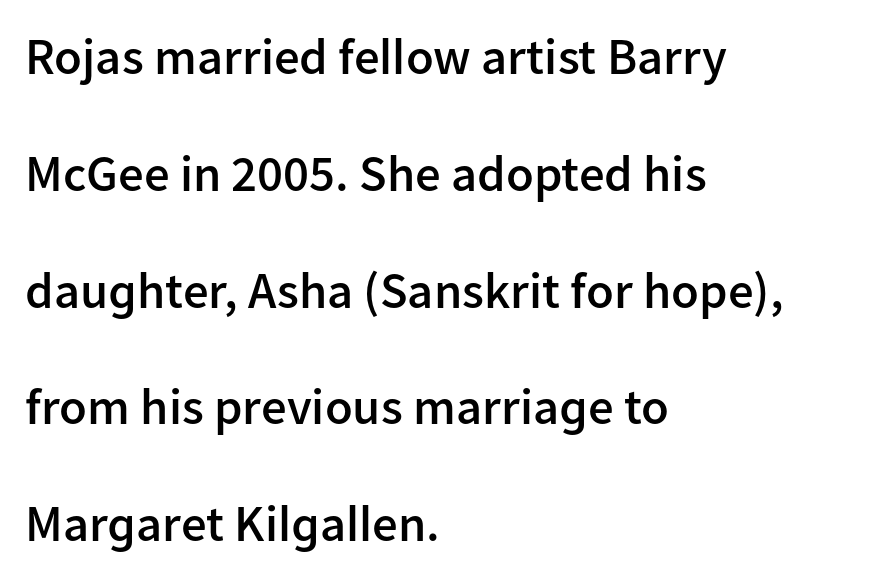
{"serif": "no", "italic": "no", "bold": "semi", "weight": "semibold", "width": "normal", "stroke_contrast": "low", "x_height": "medium", "monospaced": "no", "underline": "no", "align": "left", "line_spacing": "loose", "line_spacing_ratio": 2.29, "letter_spacing": "normal", "letter_spacing_em": 0.0, "glyph_px": 51}
